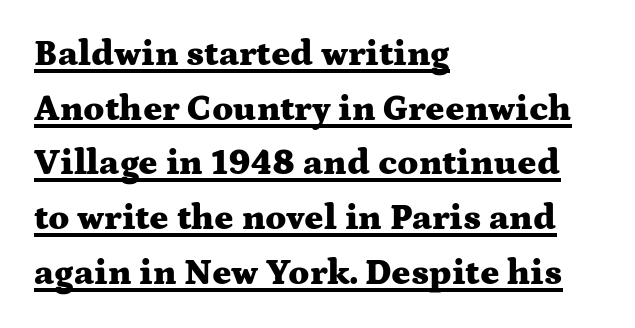
{"serif": "yes", "italic": "no", "bold": "yes", "weight": "heavy", "width": "wide", "stroke_contrast": "medium", "x_height": "medium", "monospaced": "no", "underline": "yes", "align": "left", "line_spacing": "normal", "line_spacing_ratio": 1.52, "letter_spacing": "normal", "letter_spacing_em": 0.0, "glyph_px": 36}
